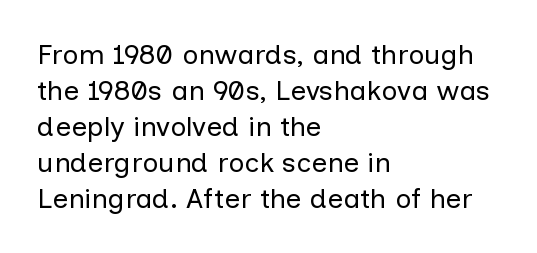
Proportional: the letters do not fall into vertical columns. Observe the ordinary spacing: letters are neighbours, not strangers. These lines sit exactly where default settings would place them. Line starts are locked; line ends wander. You can tell from the bare stems that sans-serif type was used.
